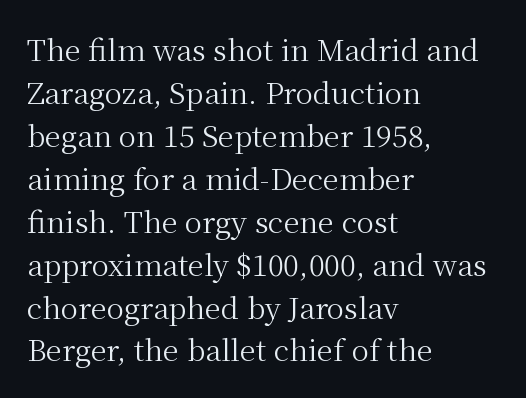
The image shows 29 px regular-weight serif type, upright; set left-aligned, normal line spacing (1.48x), normal letter spacing, not underlined; medium stroke contrast and a medium x-height.
